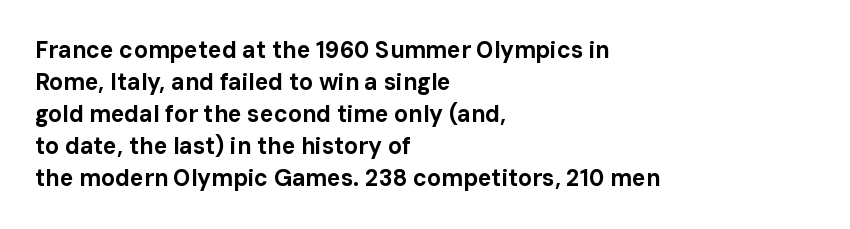
{"italic": "no", "bold": "yes", "underline": "no", "align": "left", "line_spacing": "normal", "line_spacing_ratio": 1.39, "letter_spacing": "normal", "letter_spacing_em": 0.0, "glyph_px": 23}
